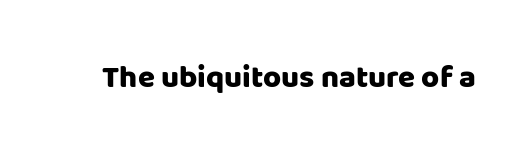
{"serif": "no", "italic": "no", "width": "normal", "stroke_contrast": "low", "x_height": "large", "monospaced": "no", "underline": "no", "letter_spacing": "normal", "letter_spacing_em": 0.0, "glyph_px": 31}
